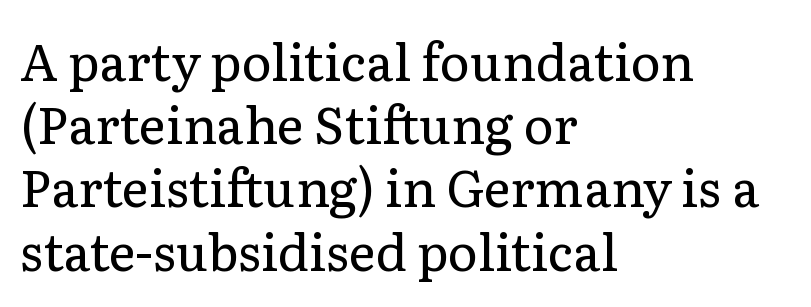
The image shows 51 px regular-weight serif type, upright; set left-aligned, line spacing 1.24x, normal letter spacing, not underlined; low stroke contrast and a medium x-height.
